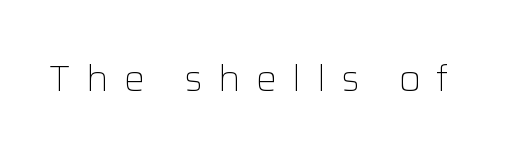
The image shows 37 px light sans-serif type, upright; set unusually wide letter spacing (+0.42 em), not underlined; low stroke contrast and a medium x-height.
